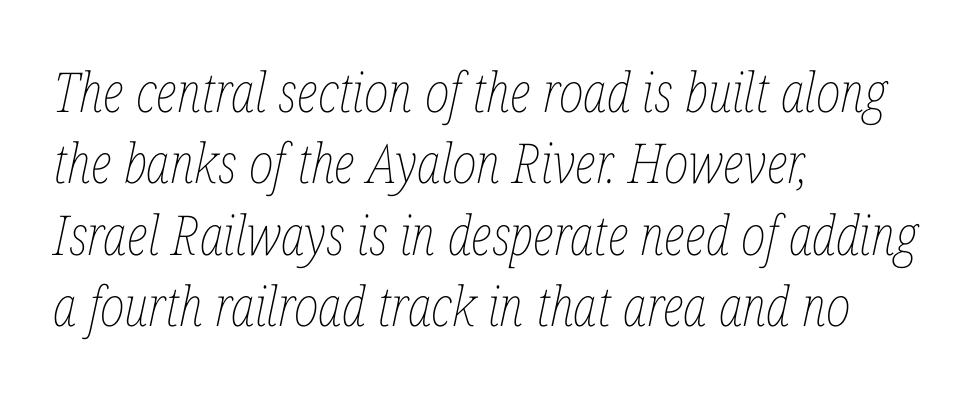
The image shows 55 px thin, condensed type, italic (leaning right); set left-aligned, normal line spacing (1.3x), normal letter spacing, not underlined; low stroke contrast and a medium x-height.
